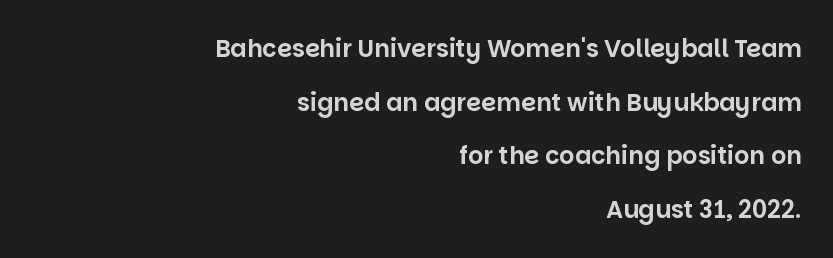
This rendering features lettering with no underline. Line endings align vertically; line beginnings do not. This sample uses an upright cut, with every glyph sitting square on the baseline. The rendering keeps characters at their native spacing. Interline gaps are noticeably wide in this sample.
